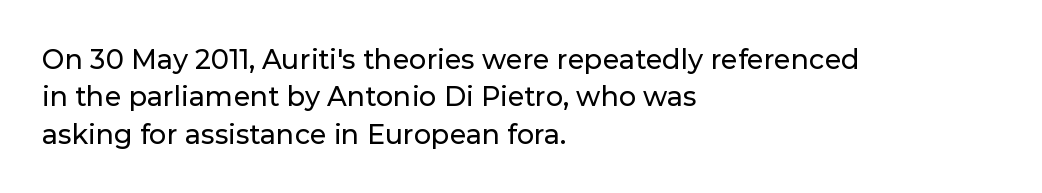
Normally led — the rows are evenly, conventionally spaced. Letter spacing: default. This is the regular roman posture of the typeface. Clear beneath every line of the passage. This rendering uses left alignment, leaving the right contour irregular.
